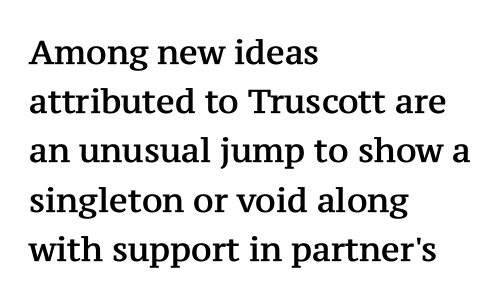
Compared with a centered layout, this one pins lines to the left instead. If you measured baseline to baseline, you'd find a middling distance. Tall strokes in this sample are plumb rather than angled. Nobody touched the tracking dial on this one. The foot of each line stays bare and open. Note the varied advance widths — an 'i' is clearly narrower than an 'm'.
